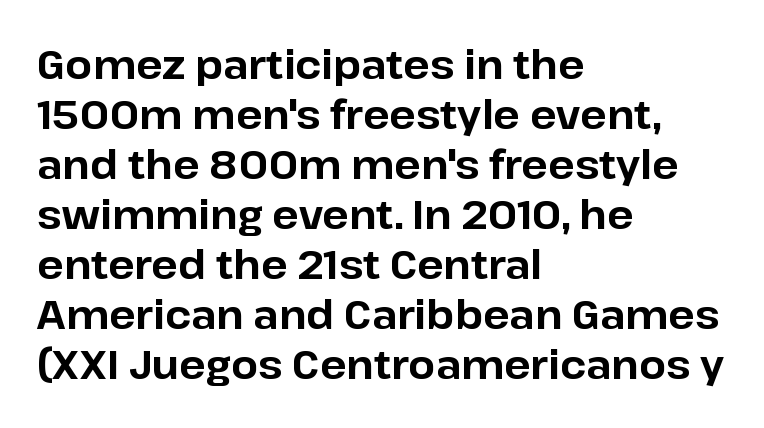
{"serif": "no", "italic": "no", "bold": "yes", "weight": "bold", "width": "normal", "stroke_contrast": "low", "x_height": "medium", "monospaced": "no", "underline": "no", "align": "left", "line_spacing": "normal", "line_spacing_ratio": 1.28, "letter_spacing": "normal", "letter_spacing_em": 0.0, "glyph_px": 39}
